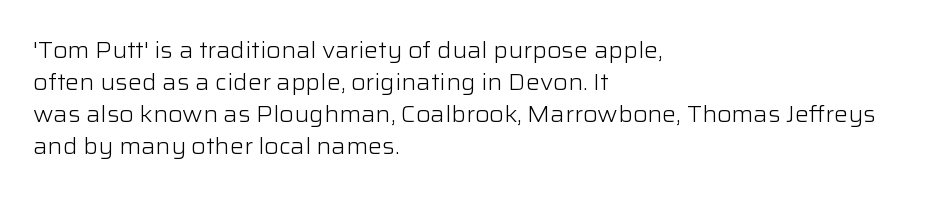
Weight: in the light-to-regular range. These lines keep a tight, regular rhythm from letter to letter. Any mark beneath the type? The region is blank. Left-aligned paragraph, ragged on the right. If you drew a line through each stem, it would be perfectly vertical. Honestly, the row spacing looks completely unremarkable.
